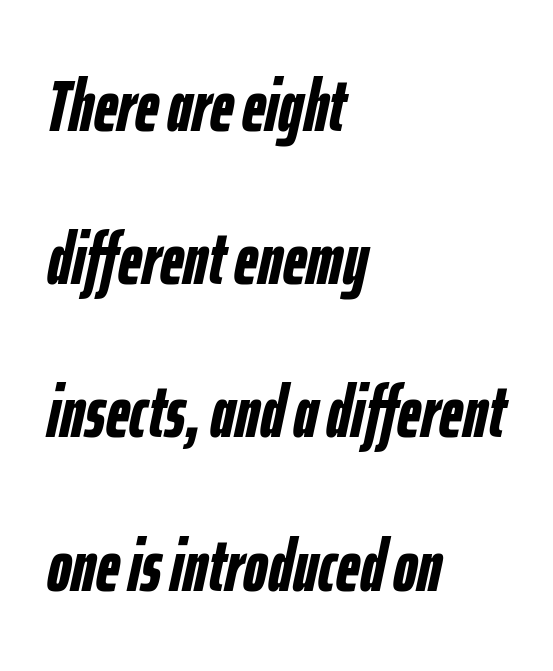
Q: Is the text bold? A: Yes.
Q: Is the text italic (slanted)? A: Yes, it leans right by about 12 degrees.
Q: Is the text underlined? A: No.
Q: How is the paragraph aligned? A: Left-aligned.
Q: Is the spacing between letters normal or unusually wide? A: Normal.
Q: Is the spacing between lines tight, normal or loose? A: Loose.
Q: Width (condensed, normal, or wide)? A: Condensed.
Q: Stroke contrast? A: Low.
Q: x-height? A: Medium.
Q: Monospaced? A: No.
